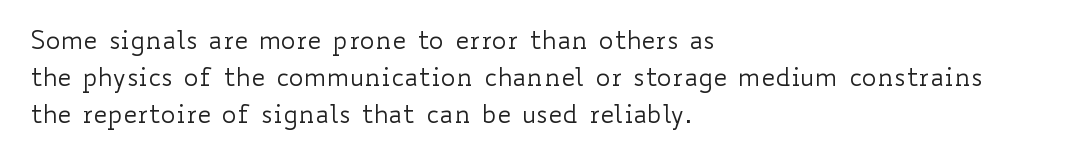
Each new line begins a customary step beneath the previous one. In CSS terms this would be text-align: left. Every character sits straight up, as roman type does. Inter-character spacing is left at the font's built-in metrics.
